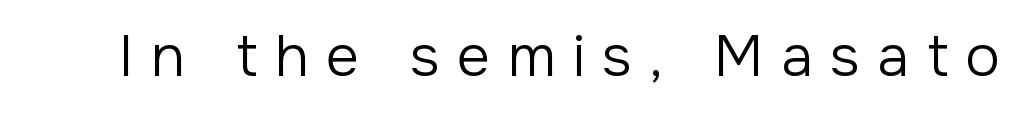
The characters display no serif detailing; their extremities are plain. Is this a fixed-width face? No — the glyphs have proportional, varying widths. Decoration check: the copy has no underline. Is the stroke heavy? The answer is a plain regular-or-lighter. Caption: expanded tracking, letters set apart. In terms of posture, this sample is upright.
